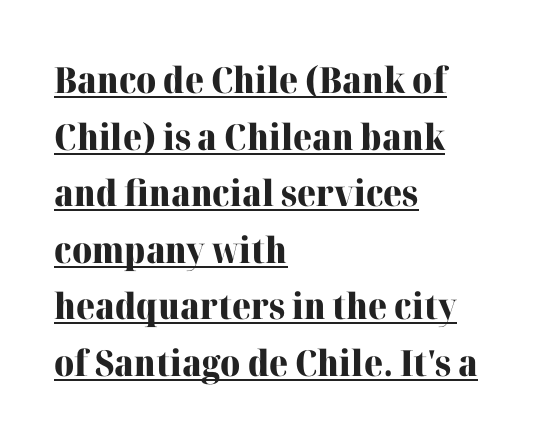
The image shows 36 px heavy serif type, upright; set left-aligned, normal line spacing (1.57x), normal letter spacing, underlined; high stroke contrast and a medium x-height.
